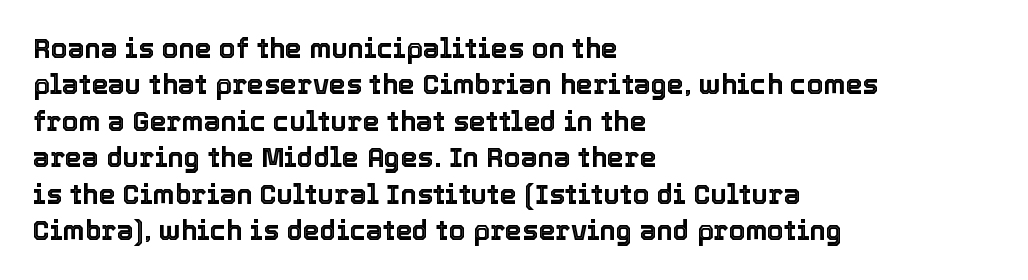
{"italic": "no", "underline": "no", "align": "left", "line_spacing": "normal", "line_spacing_ratio": 1.35, "letter_spacing": "normal", "letter_spacing_em": 0.0, "glyph_px": 27}
